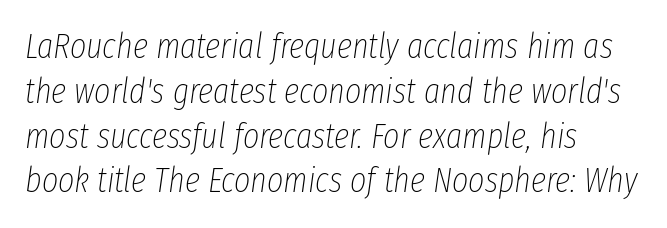
The image shows 35 px thin, condensed type, italic (leaning right); set left-aligned, normal line spacing (1.28x), normal letter spacing, not underlined; low stroke contrast and a medium x-height.
